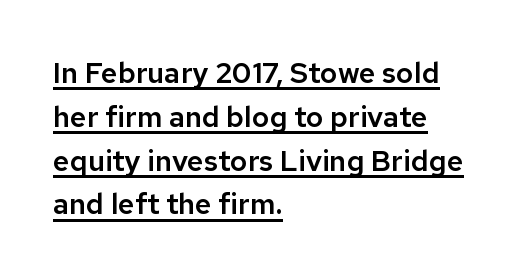
Q: Is the text italic (slanted)? A: No, it is upright.
Q: Is the typeface a serif or a sans-serif typeface? A: Sans-serif.
Q: Is the text underlined? A: Yes.
Q: How is the paragraph aligned? A: Left-aligned.
Q: Is the spacing between letters normal or unusually wide? A: Normal.
Q: Is the spacing between lines tight, normal or loose? A: Normal.
Q: Width (condensed, normal, or wide)? A: Normal.
Q: Stroke contrast? A: Low.
Q: x-height? A: Medium.
Q: Monospaced? A: No.
